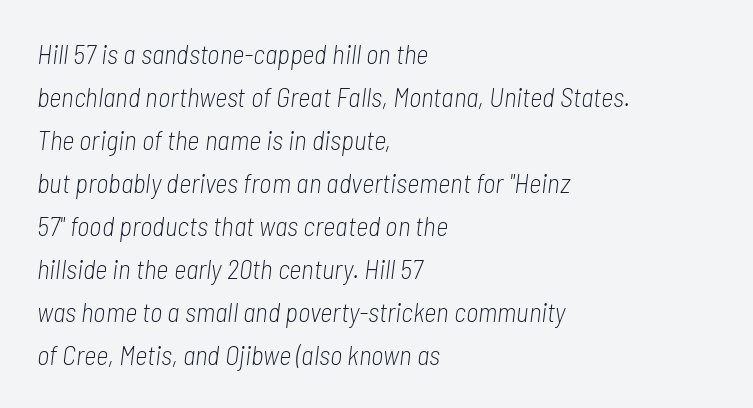
The image shows 27 px text type, italic (leaning right); set left-aligned, normal line spacing (1.59x), normal letter spacing, not underlined.
